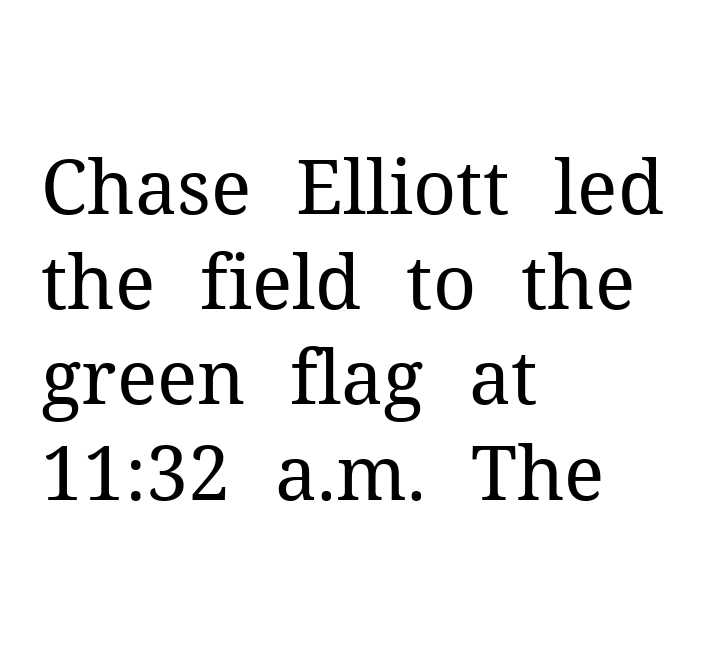
Leading: standard. Posture: upright roman. Vertical stems look standard width or narrower in stroke. The specimen omits any rule beneath the text block's lines. The rendering keeps characters at their native spacing. These lines are rendered in a variable-pitch font.
